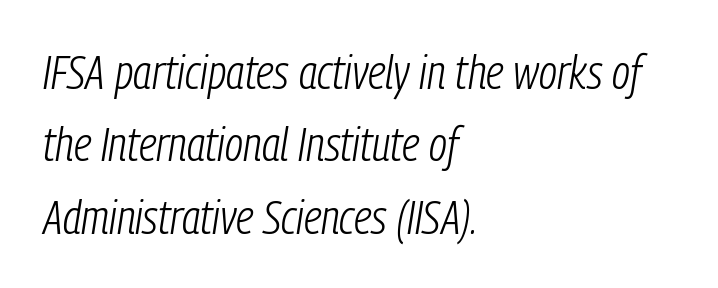
Q: Is the text bold? A: No.
Q: Is the text italic (slanted)? A: Yes, it leans right by about 9 degrees.
Q: Is the text underlined? A: No.
Q: How is the paragraph aligned? A: Left-aligned.
Q: Is the spacing between letters normal or unusually wide? A: Normal.
Q: Is the spacing between lines tight, normal or loose? A: Normal.
Q: Width (condensed, normal, or wide)? A: Condensed.
Q: Stroke contrast? A: Low.
Q: x-height? A: Medium.
Q: Monospaced? A: No.
